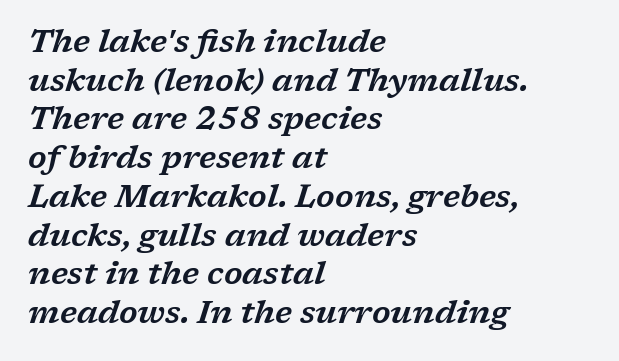
You could not count columns in this text — the font is proportionally spaced. Any mark beneath the type? The region is blank. Slant detected: the letters are inclined. Is the letter spacing exaggerated? No — it looks like the ordinary default. Which margin do the lines hug? The left one — the right edge is uneven.
